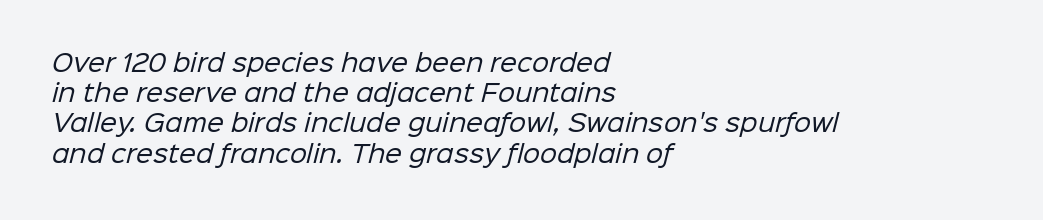
{"bold": "no", "underline": "no", "align": "left", "line_spacing": "normal", "line_spacing_ratio": 1.26, "letter_spacing": "normal", "letter_spacing_em": 0.0, "glyph_px": 24}
